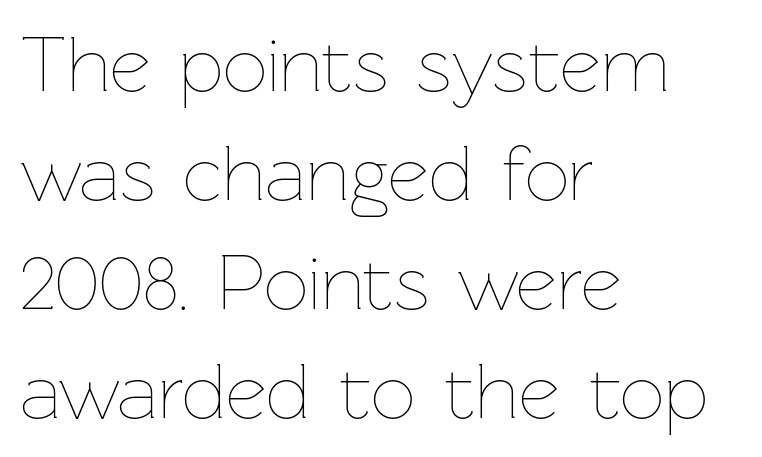
Summary of vertical rhythm: regular, with standard interline spacing. You could not count columns in this text — the font is proportionally spaced. Notice how the stems are strictly vertical — no italics here. Decoration check: the copy has no underline. Compared with typical body copy, the letter spacing here is the same.
